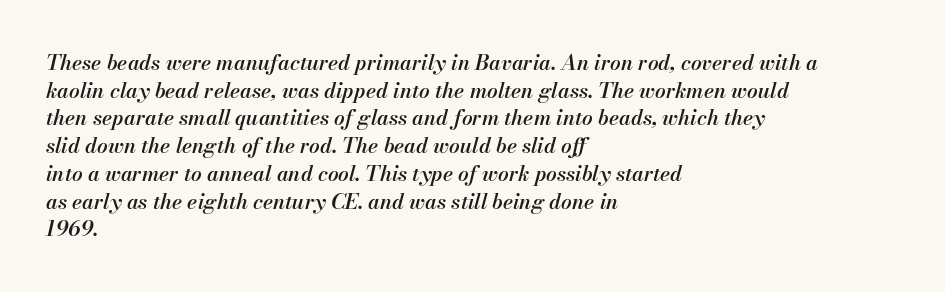
The image shows 21 px text type, italic (leaning right); set left-aligned, normal line spacing (1.32x), normal letter spacing, not underlined.
